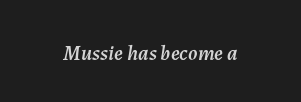
{"italic": "yes", "lean": "right", "slant_degrees": 7, "underline": "no", "letter_spacing": "normal", "letter_spacing_em": 0.0, "glyph_px": 21}
